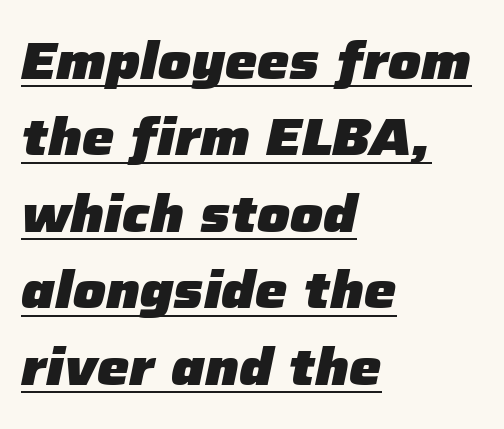
Q: Is the text bold? A: Yes.
Q: Is the text italic (slanted)? A: Yes, it leans right by about 12 degrees.
Q: Is the text underlined? A: Yes.
Q: How is the paragraph aligned? A: Left-aligned.
Q: Is the spacing between letters normal or unusually wide? A: Normal.
Q: Is the spacing between lines tight, normal or loose? A: Normal.
Q: Width (condensed, normal, or wide)? A: Normal.
Q: Stroke contrast? A: Low.
Q: x-height? A: Medium.
Q: Monospaced? A: No.
